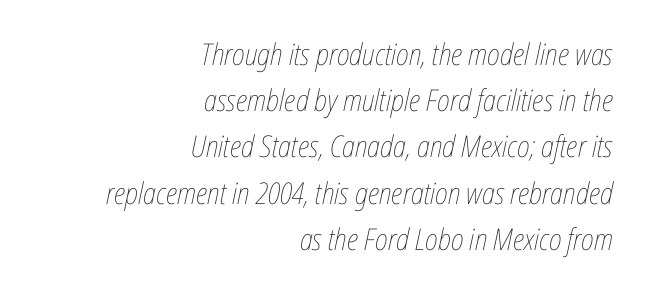
The typesetting does not lean heavy: it is not bold. Letters rest on an invisible, unmarked baseline. Is this a fixed-width face? No — the glyphs have proportional, varying widths. The passage shown has conventional tracking throughout. Summary of vertical rhythm: regular, with standard interline spacing.
